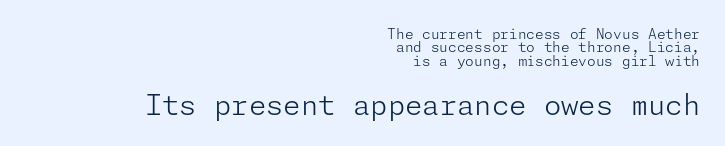
A flush-right, rag-left setting is used for this passage. Leading is clearly below the norm, producing a dense column. You can tell from the bare stems that sans-serif type was used. Italic: no, the glyphs are upright roman. No extra tracking has been applied to these lines. Scale increases going downward across the two blocks.
